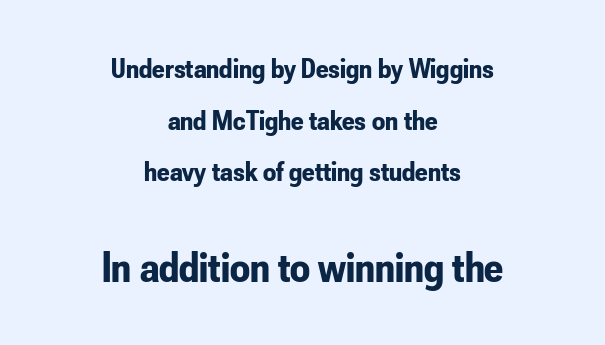
Q: Is the text bold? A: Yes.
Q: Is the text italic (slanted)? A: No, it is upright.
Q: Is the typeface a serif or a sans-serif typeface? A: Sans-serif.
Q: Is the text underlined? A: No.
Q: How is the paragraph aligned? A: Centered.
Q: Is the spacing between letters normal or unusually wide? A: Normal.
Q: Which block of text is set in a larger size, the first (top) or the second (bottom)? A: The second (bottom) one.
Q: Width (condensed, normal, or wide)? A: Condensed.
Q: Stroke contrast? A: Low.
Q: x-height? A: Small.
Q: Monospaced? A: No.
